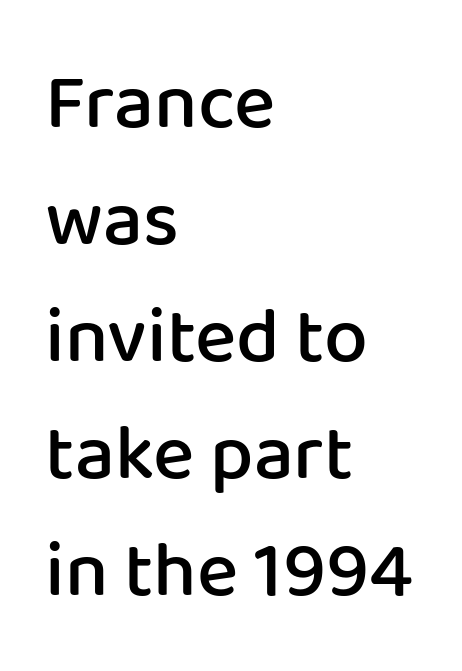
The type sits square on the baseline with zero lean. The face used here is rendered with its standard letterfit. Does the type have serifs? No, each stem ends abruptly. A fair bit of extra ink — the face is semibold, not bold.
